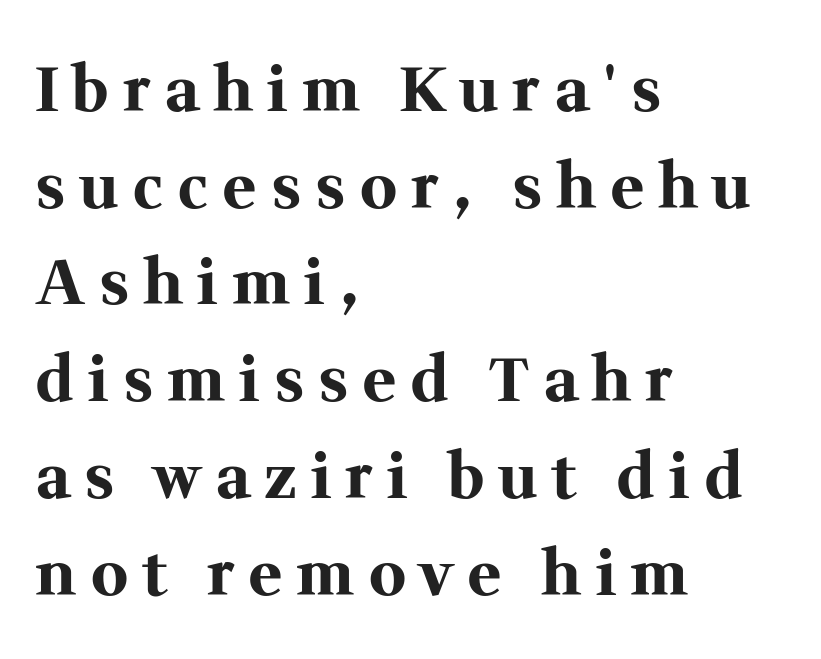
{"serif": "yes", "italic": "no", "bold": "yes", "weight": "bold", "width": "normal", "stroke_contrast": "medium", "x_height": "medium", "monospaced": "no", "underline": "no", "align": "left", "line_spacing": "normal", "line_spacing_ratio": 1.56, "letter_spacing": "wide", "letter_spacing_em": 0.24, "glyph_px": 62}
